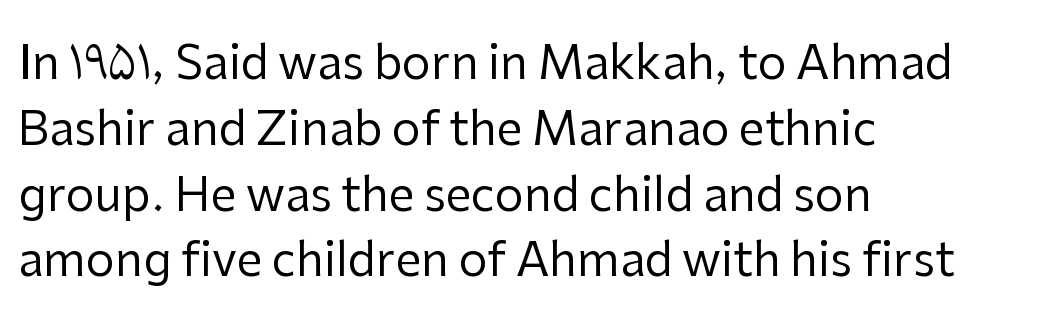
Q: Is the text bold? A: No.
Q: Is the text italic (slanted)? A: No, it is upright.
Q: Is the typeface a serif or a sans-serif typeface? A: Sans-serif.
Q: Is the text underlined? A: No.
Q: How is the paragraph aligned? A: Left-aligned.
Q: Is the spacing between letters normal or unusually wide? A: Normal.
Q: Is the spacing between lines tight, normal or loose? A: Normal.
Q: Width (condensed, normal, or wide)? A: Normal.
Q: Stroke contrast? A: Low.
Q: x-height? A: Medium.
Q: Monospaced? A: No.
